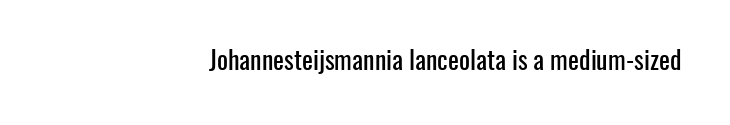
Glyph-to-glyph distance matches everyday printed text. This sample uses an upright cut, with every glyph sitting square on the baseline. A bare baseline throughout the passage. The rag falls on the left side of this text block.
